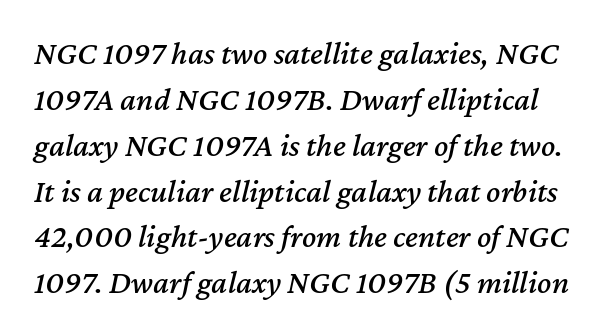
{"italic": "yes", "lean": "right", "slant_degrees": 12, "width": "normal", "stroke_contrast": "medium", "x_height": "medium", "monospaced": "no", "underline": "no", "line_spacing": "normal", "line_spacing_ratio": 1.39, "letter_spacing": "normal", "letter_spacing_em": 0.0, "glyph_px": 33}
